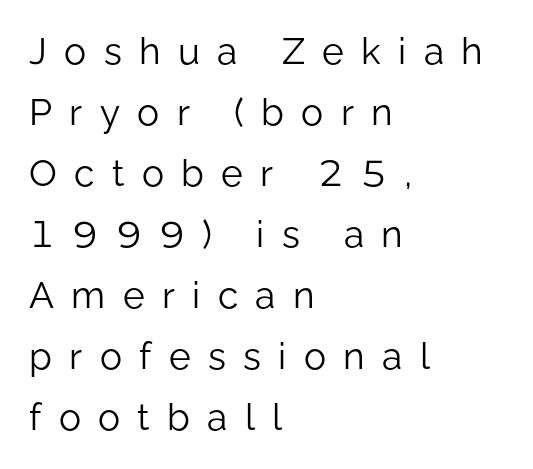
The image shows 37 px light sans-serif type, upright; set left-aligned, normal line spacing (1.65x), unusually wide letter spacing (+0.47 em), not underlined; low stroke contrast and a medium x-height.
